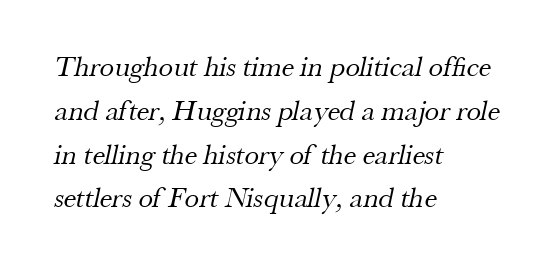
The image shows 29 px regular-weight serif type; set left-aligned, normal line spacing (1.51x), normal letter spacing, not underlined; medium stroke contrast and a small x-height.
